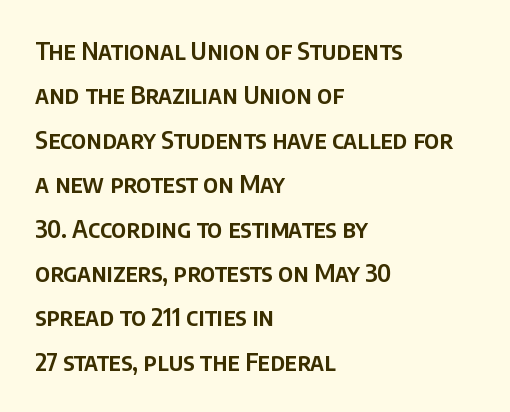
The compositor pushed each line to the left boundary. The gap between lines stays unmarked. Glyph-to-glyph distance matches everyday printed text. In terms of posture, this sample is upright.
